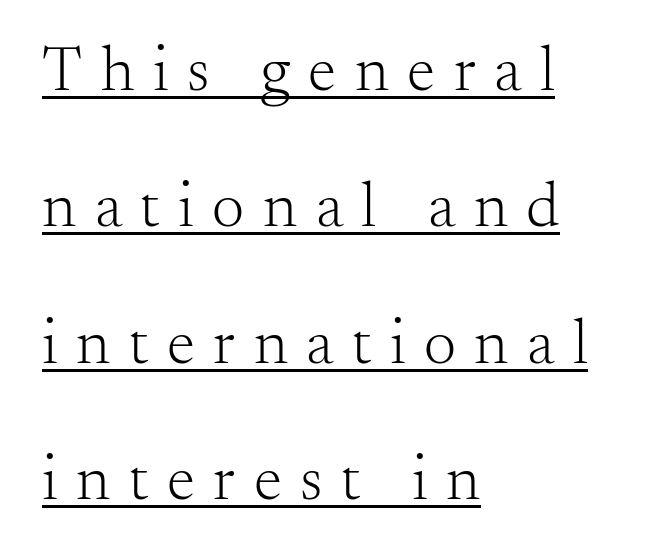
Q: Is the text bold? A: No.
Q: Is the text italic (slanted)? A: No, it is upright.
Q: Is the typeface a serif or a sans-serif typeface? A: Serif.
Q: Is the text underlined? A: Yes.
Q: How is the paragraph aligned? A: Left-aligned.
Q: Is the spacing between letters normal or unusually wide? A: Unusually wide.
Q: Is the spacing between lines tight, normal or loose? A: Loose.
Q: Width (condensed, normal, or wide)? A: Normal.
Q: Stroke contrast? A: Medium.
Q: x-height? A: Small.
Q: Monospaced? A: No.
